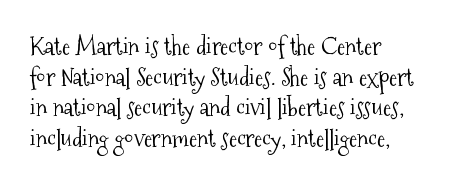
Is the type heavy? It reads as light-to-regular instead. Leftover space on each line is placed entirely after the last word. Characters follow at the spacing the type designer built in. The passage shown stacks its lines at a standard gap.
